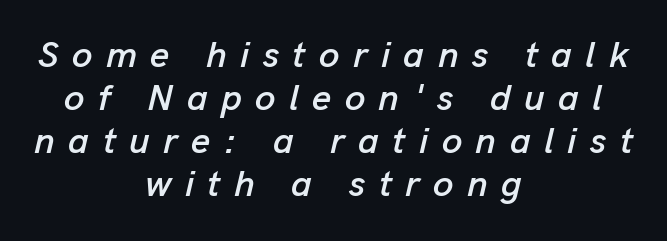
{"italic": "yes", "lean": "right", "slant_degrees": 13, "width": "normal", "stroke_contrast": "low", "x_height": "medium", "monospaced": "no", "underline": "no", "align": "center", "line_spacing_ratio": 1.16, "letter_spacing": "wide", "letter_spacing_em": 0.36, "glyph_px": 37}
